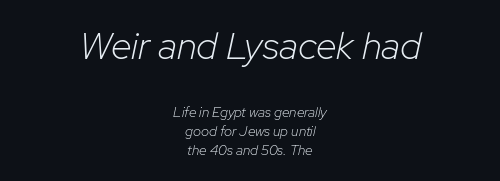
Q: Is the text bold? A: No.
Q: Is the text italic (slanted)? A: Yes, it leans right by about 12 degrees.
Q: Is the text underlined? A: No.
Q: How is the paragraph aligned? A: Centered.
Q: Is the spacing between letters normal or unusually wide? A: Normal.
Q: Is the spacing between lines tight, normal or loose? A: Normal.
Q: Which block of text is set in a larger size, the first (top) or the second (bottom)? A: The first (top) one.
Q: Width (condensed, normal, or wide)? A: Normal.
Q: Stroke contrast? A: Low.
Q: x-height? A: Medium.
Q: Monospaced? A: No.
